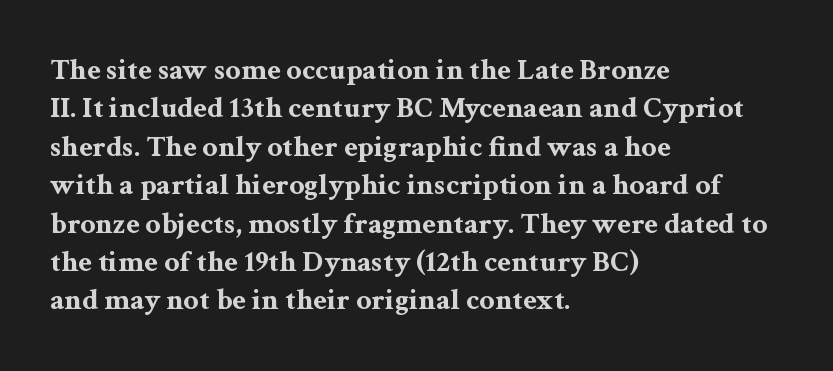
Pretty heavy lettering here — definitely bold. Does extra space separate the letters? No, they use regular spacing. This rendering uses left alignment, leaving the right contour irregular. A typesetter would label this face a serif. The passage shown stacks its lines at a standard gap.
